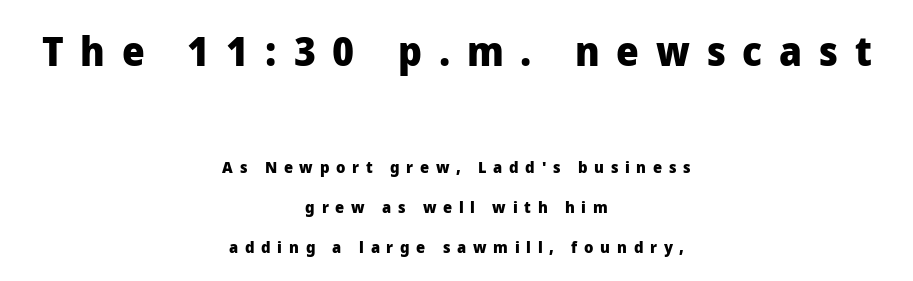
Underlining? Definitely not there. Between one letter and the next there's a generous, obvious gap. Baseline-to-baseline distance is far greater than the letter height. The rendering uses natural spacing where letterforms have individual widths. The typography opts for an upright posture over an oblique one.
